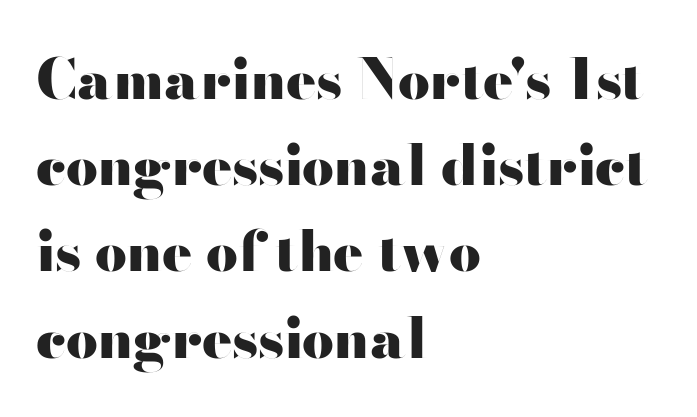
Q: Is the text bold? A: Yes.
Q: Is the text italic (slanted)? A: No, it is upright.
Q: Is the typeface a serif or a sans-serif typeface? A: Serif.
Q: Is the text underlined? A: No.
Q: How is the paragraph aligned? A: Left-aligned.
Q: Is the spacing between letters normal or unusually wide? A: Normal.
Q: Is the spacing between lines tight, normal or loose? A: Normal.
Q: Width (condensed, normal, or wide)? A: Wide.
Q: Stroke contrast? A: High.
Q: x-height? A: Small.
Q: Monospaced? A: No.
